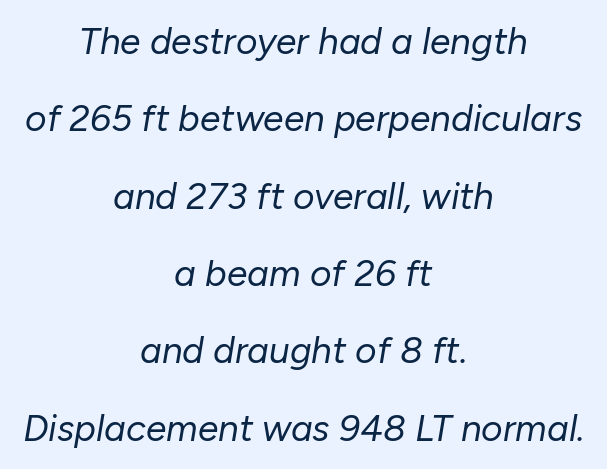
What stands out about the letter spacing? Nothing — it is the standard amount. Quick note: interline space is abundant. Observe the lean: these are italic letterforms. Bold? No — there's no thickening of the strokes. The passage shown is typed in a proportional face where columns would drift.
